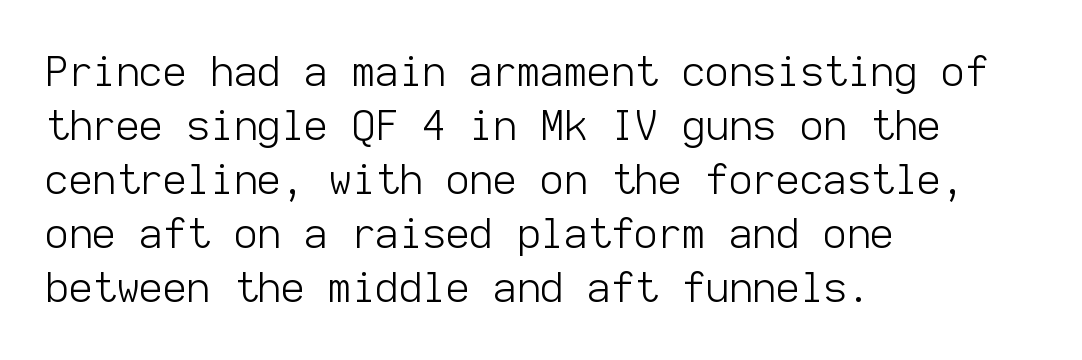
{"serif": "no", "italic": "no", "bold": "no", "weight": "light", "width": "normal", "stroke_contrast": "low", "x_height": "medium", "monospaced": "yes", "underline": "no", "align": "left", "line_spacing": "normal", "line_spacing_ratio": 1.32, "letter_spacing": "normal", "letter_spacing_em": 0.0, "glyph_px": 41}
